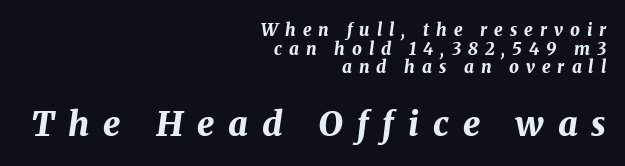
A typesetter would call this proportional, since set widths differ per character. Look at the glyph heights: the lower group is clearly the bigger setting. Horizontal bands of white between lines are thin slivers. Weight: bold. Unmarked baselines from the first word to the last.
